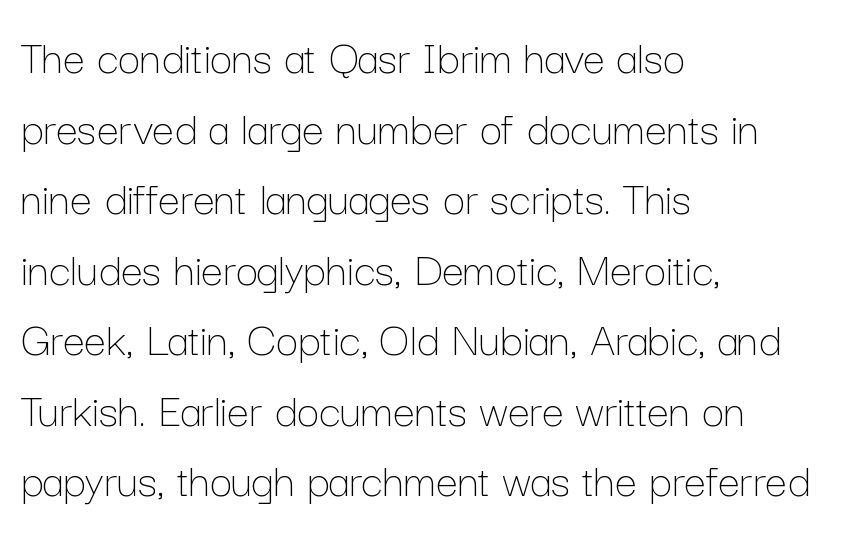
{"italic": "no", "bold": "no", "weight": "thin", "width": "normal", "stroke_contrast": "low", "x_height": "medium", "monospaced": "no", "underline": "no", "align": "left", "line_spacing": "normal", "line_spacing_ratio": 1.44, "letter_spacing": "normal", "letter_spacing_em": 0.0, "glyph_px": 49}
